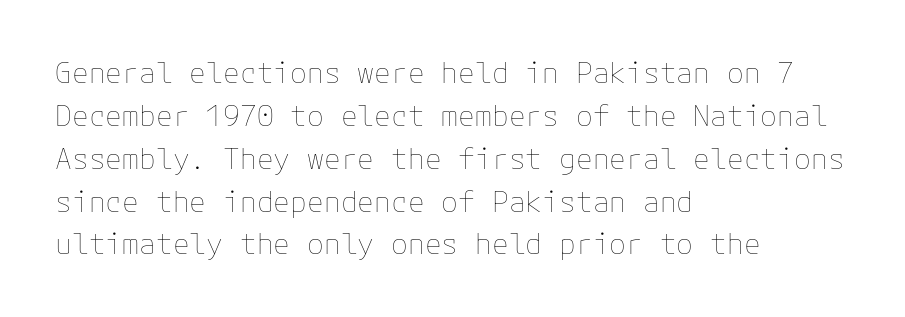
Q: Is the text bold? A: No.
Q: Is the text italic (slanted)? A: No, it is upright.
Q: Is the text underlined? A: No.
Q: How is the paragraph aligned? A: Left-aligned.
Q: Is the spacing between letters normal or unusually wide? A: Normal.
Q: Is the spacing between lines tight, normal or loose? A: Normal.
Q: Width (condensed, normal, or wide)? A: Normal.
Q: Stroke contrast? A: Low.
Q: x-height? A: Medium.
